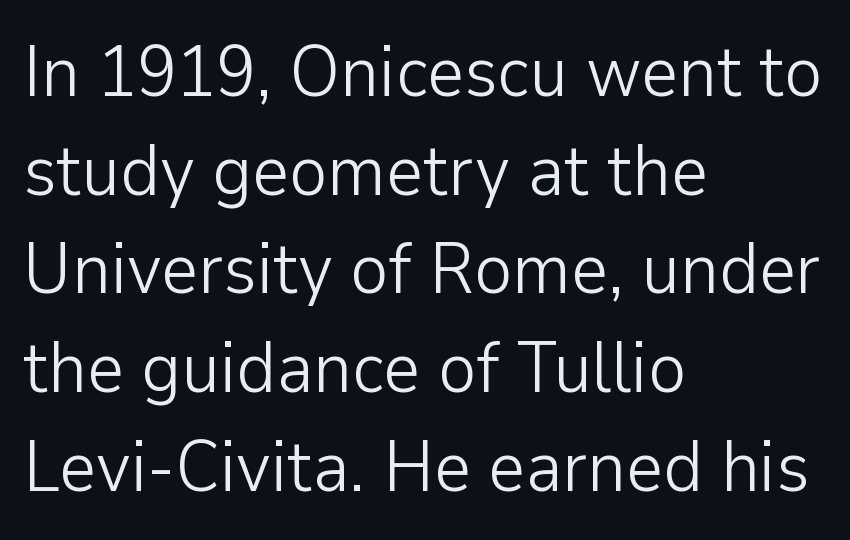
Q: Is the text bold? A: No.
Q: Is the text italic (slanted)? A: No, it is upright.
Q: Is the typeface a serif or a sans-serif typeface? A: Sans-serif.
Q: Is the text underlined? A: No.
Q: How is the paragraph aligned? A: Left-aligned.
Q: Is the spacing between letters normal or unusually wide? A: Normal.
Q: Is the spacing between lines tight, normal or loose? A: Normal.
Q: Width (condensed, normal, or wide)? A: Normal.
Q: Stroke contrast? A: Low.
Q: x-height? A: Medium.
Q: Monospaced? A: No.
